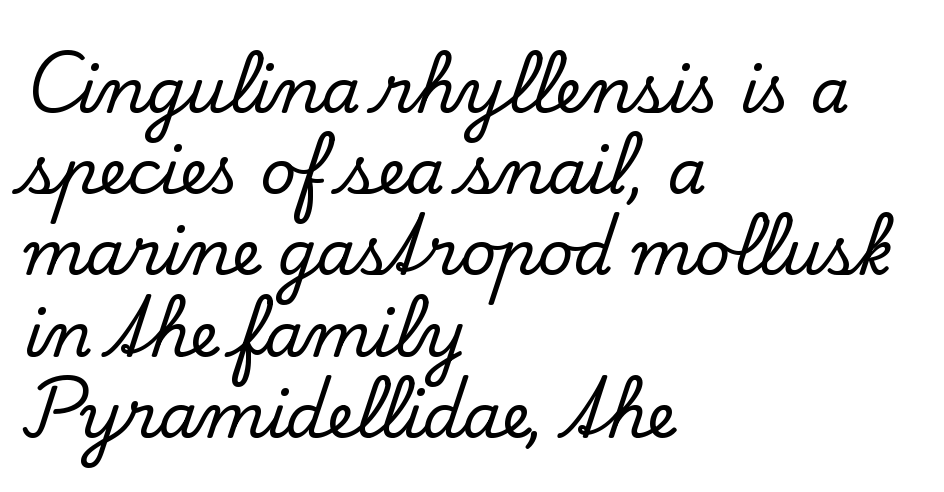
{"serif": "yes", "width": "normal", "stroke_contrast": "low", "x_height": "small", "monospaced": "no", "underline": "no", "align": "left", "line_spacing": "normal", "line_spacing_ratio": 1.31, "letter_spacing": "normal", "letter_spacing_em": 0.0, "glyph_px": 62}
